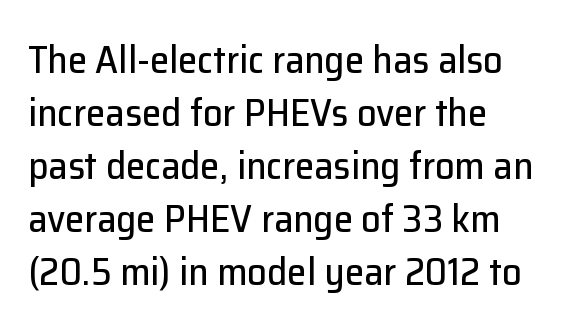
The image shows 39 px sans-serif type, upright; set left-aligned, normal line spacing (1.36x), normal letter spacing, not underlined; low stroke contrast and a medium x-height.
